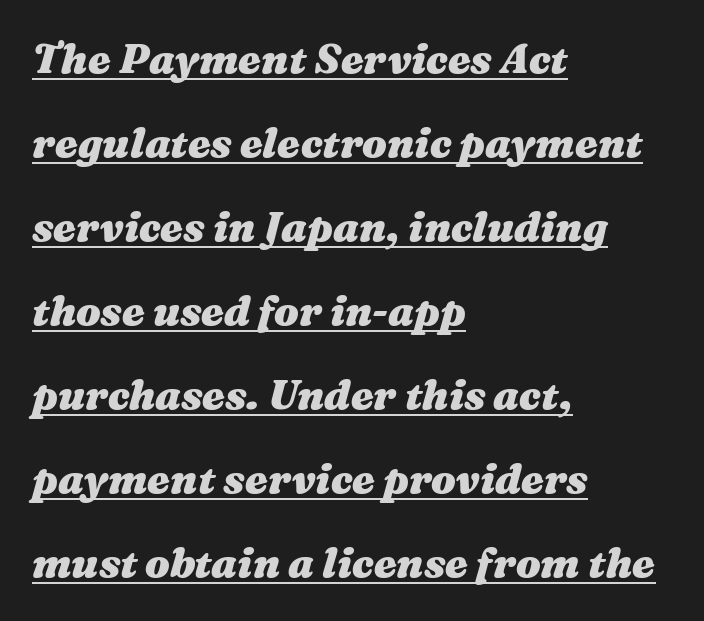
The image shows 41 px heavy, wide type, italic (leaning right); set left-aligned, loose line spacing (2.05x), normal letter spacing, underlined; medium stroke contrast and a medium x-height.
